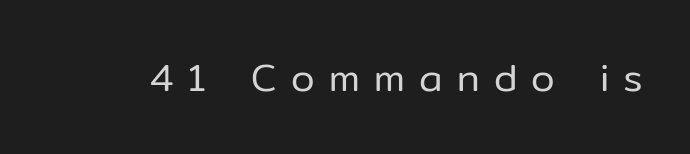
The image shows 38 px regular-weight sans-serif type, upright; set unusually wide letter spacing (+0.38 em), not underlined; low stroke contrast and a medium x-height.
